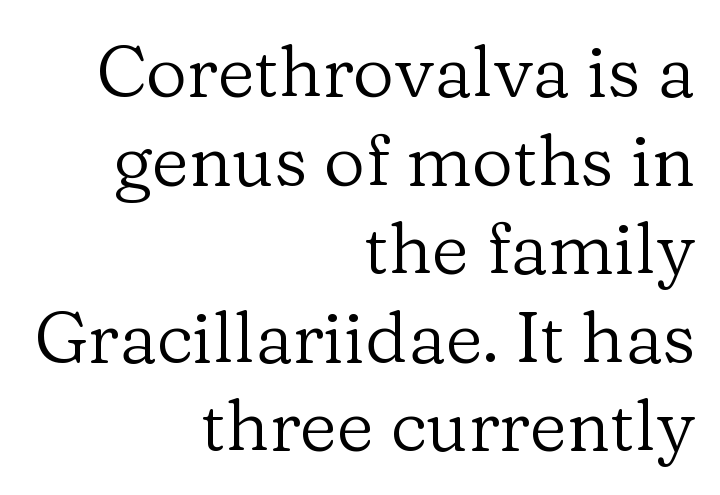
Q: Is the text bold? A: No.
Q: Is the text italic (slanted)? A: No, it is upright.
Q: Is the typeface a serif or a sans-serif typeface? A: Serif.
Q: Is the text underlined? A: No.
Q: How is the paragraph aligned? A: Right-aligned.
Q: Is the spacing between letters normal or unusually wide? A: Normal.
Q: Width (condensed, normal, or wide)? A: Normal.
Q: Stroke contrast? A: Low.
Q: x-height? A: Medium.
Q: Monospaced? A: No.
